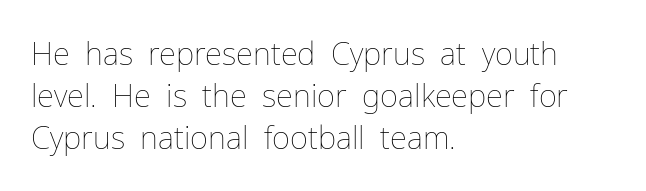
The image shows 31 px thin type, upright; set left-aligned, normal line spacing (1.36x), normal letter spacing, not underlined; low stroke contrast and a medium x-height.
